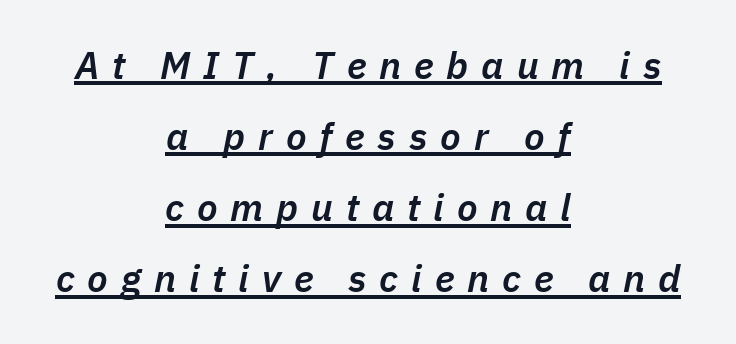
Q: Is the text bold? A: Semi-bold.
Q: Is the text italic (slanted)? A: Yes, it leans right by about 11 degrees.
Q: Is the text underlined? A: Yes.
Q: How is the paragraph aligned? A: Centered.
Q: Is the spacing between letters normal or unusually wide? A: Unusually wide.
Q: Width (condensed, normal, or wide)? A: Normal.
Q: Stroke contrast? A: Low.
Q: x-height? A: Medium.
Q: Monospaced? A: No.
